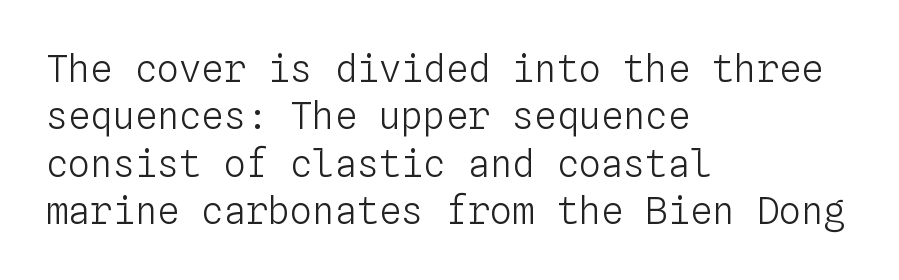
Q: Is the text bold? A: No.
Q: Is the text italic (slanted)? A: No, it is upright.
Q: Is the text underlined? A: No.
Q: How is the paragraph aligned? A: Left-aligned.
Q: Is the spacing between letters normal or unusually wide? A: Normal.
Q: Is the spacing between lines tight, normal or loose? A: Normal.
Q: Width (condensed, normal, or wide)? A: Normal.
Q: Stroke contrast? A: Low.
Q: x-height? A: Medium.
Q: Monospaced? A: Yes.
